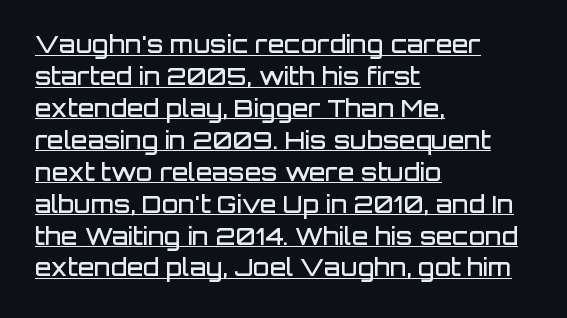
Regarding leading, the lines here are spaced in the standard way. The axis of the letterforms is exactly vertical. The passage shown is underscored from start to finish. Layout note: lines flush left. The horizontal fit of the characters is conventional and even. Emphasis by weight is partial: semibold.
